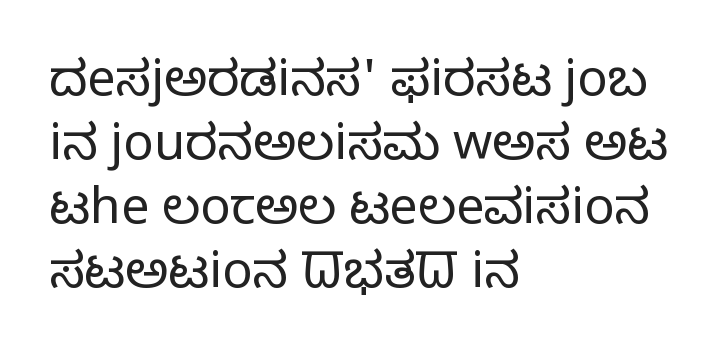
Q: Is the text bold? A: No.
Q: Is the text italic (slanted)? A: No, it is upright.
Q: Is the typeface a serif or a sans-serif typeface? A: Sans-serif.
Q: Is the text underlined? A: No.
Q: How is the paragraph aligned? A: Left-aligned.
Q: Is the spacing between letters normal or unusually wide? A: Normal.
Q: Is the spacing between lines tight, normal or loose? A: Normal.
Q: Width (condensed, normal, or wide)? A: Normal.
Q: Stroke contrast? A: Low.
Q: x-height? A: Medium.
Q: Monospaced? A: No.
